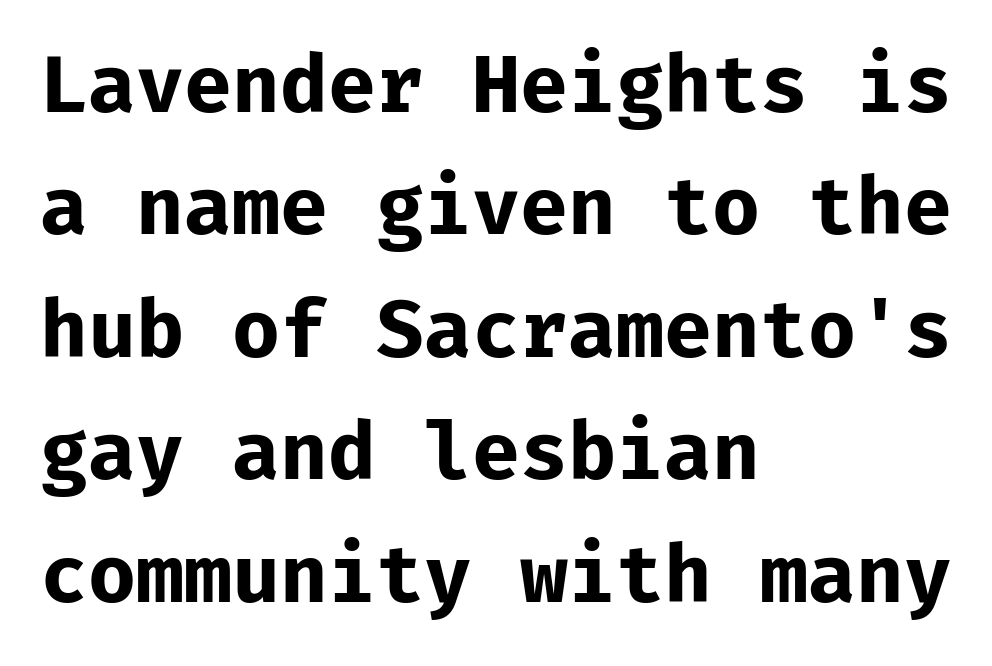
These lines sit exactly where default settings would place them. Every row of glyphs begins at an identical x-position on the left. On the weight axis this lands at bold, roughly 700. Only glyphs here, with clear space below each row. Is the letter spacing exaggerated? No — it looks like the ordinary default. These lines were composed using upright roman letters.
